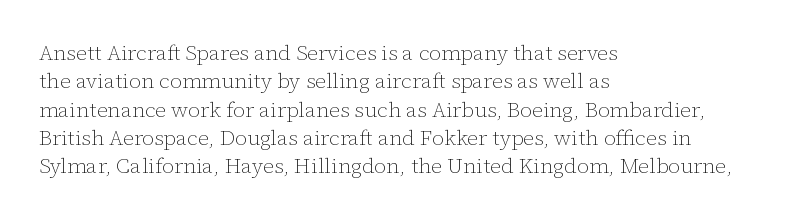
Q: Is the text bold? A: No.
Q: Is the text italic (slanted)? A: No, it is upright.
Q: Is the text underlined? A: No.
Q: How is the paragraph aligned? A: Left-aligned.
Q: Is the spacing between letters normal or unusually wide? A: Normal.
Q: Is the spacing between lines tight, normal or loose? A: Normal.
